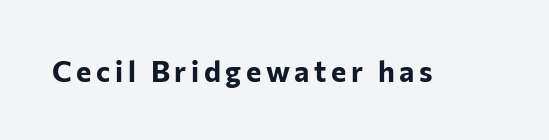
The image shows 29 px bold sans-serif type, upright; set not underlined; low stroke contrast and a medium x-height.
